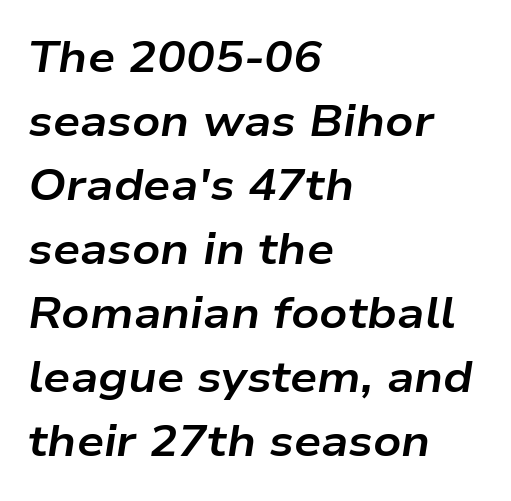
Q: Is the text bold? A: Yes.
Q: Is the text italic (slanted)? A: Yes, it leans right by about 9 degrees.
Q: Is the text underlined? A: No.
Q: How is the paragraph aligned? A: Left-aligned.
Q: Is the spacing between letters normal or unusually wide? A: Normal.
Q: Is the spacing between lines tight, normal or loose? A: Normal.
Q: Width (condensed, normal, or wide)? A: Wide.
Q: Stroke contrast? A: Low.
Q: x-height? A: Medium.
Q: Monospaced? A: No.
